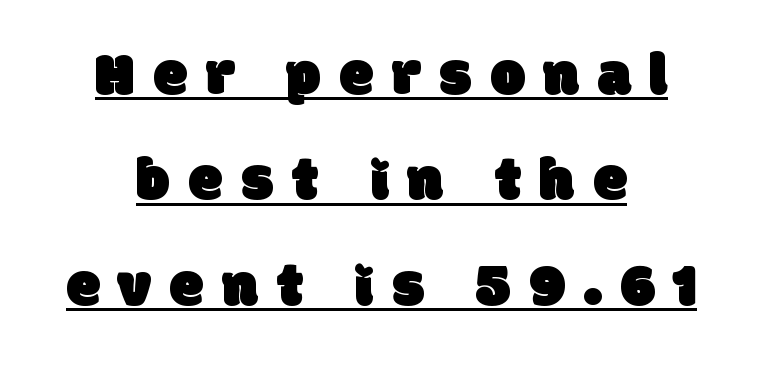
{"serif": "no", "width": "normal", "stroke_contrast": "low", "x_height": "large", "monospaced": "no", "underline": "yes", "align": "center", "line_spacing": "normal", "line_spacing_ratio": 1.7, "letter_spacing": "wide", "letter_spacing_em": 0.3, "glyph_px": 62}
